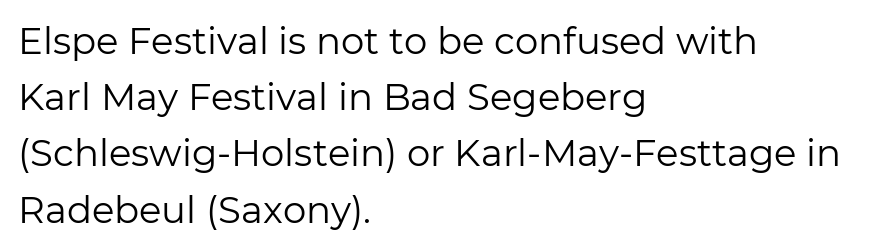
{"serif": "no", "italic": "no", "bold": "no", "weight": "regular", "width": "normal", "stroke_contrast": "low", "x_height": "medium", "monospaced": "no", "underline": "no", "align": "left", "line_spacing": "normal", "line_spacing_ratio": 1.52, "letter_spacing": "normal", "letter_spacing_em": 0.0, "glyph_px": 37}
